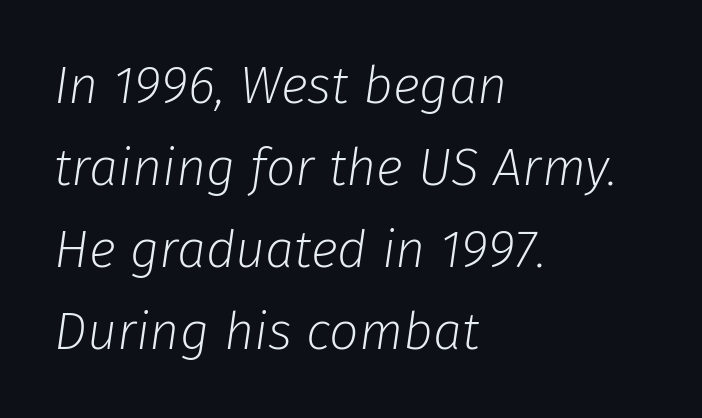
Q: Is the text bold? A: No.
Q: Is the text italic (slanted)? A: Yes, it leans right by about 8 degrees.
Q: Is the text underlined? A: No.
Q: How is the paragraph aligned? A: Left-aligned.
Q: Is the spacing between letters normal or unusually wide? A: Normal.
Q: Is the spacing between lines tight, normal or loose? A: Normal.
Q: Width (condensed, normal, or wide)? A: Normal.
Q: Stroke contrast? A: Low.
Q: x-height? A: Medium.
Q: Monospaced? A: No.
